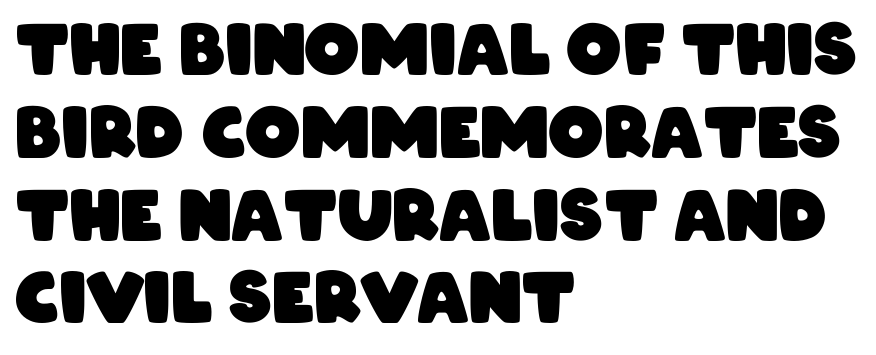
{"serif": "no", "bold": "yes", "weight": "heavy", "width": "condensed", "stroke_contrast": "low", "x_height": "large", "monospaced": "no", "underline": "no", "align": "left", "line_spacing_ratio": 1.2, "letter_spacing": "normal", "letter_spacing_em": 0.0, "glyph_px": 69}
